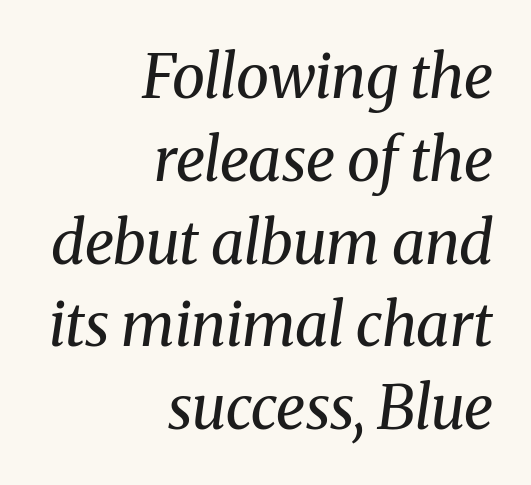
The image shows 60 px regular-weight serif type, italic (leaning right); set right-aligned, normal line spacing (1.38x), normal letter spacing, not underlined; medium stroke contrast and a medium x-height.
